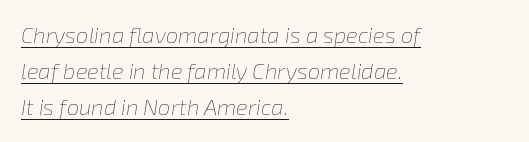
Q: Is the text bold? A: No.
Q: Is the text italic (slanted)? A: Yes, it leans right by about 8 degrees.
Q: Is the text underlined? A: Yes.
Q: How is the paragraph aligned? A: Left-aligned.
Q: Is the spacing between letters normal or unusually wide? A: Normal.
Q: Is the spacing between lines tight, normal or loose? A: Normal.
